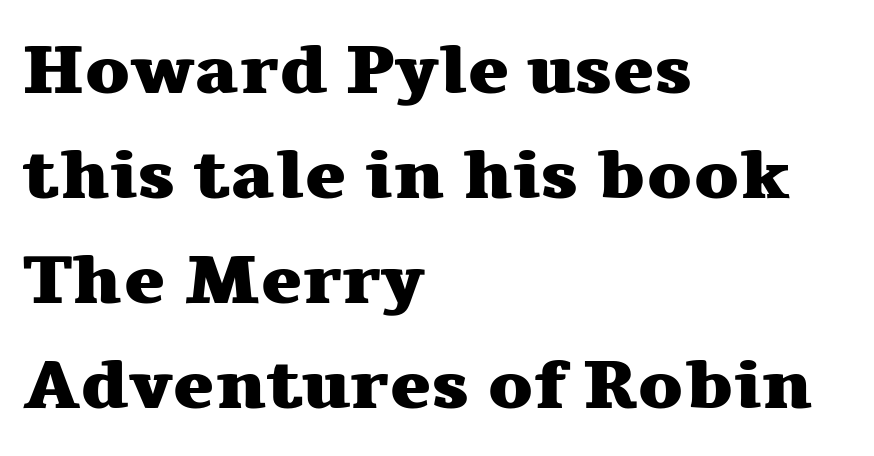
Q: Is the text bold? A: Yes.
Q: Is the text italic (slanted)? A: No, it is upright.
Q: Is the typeface a serif or a sans-serif typeface? A: Serif.
Q: Is the text underlined? A: No.
Q: How is the paragraph aligned? A: Left-aligned.
Q: Is the spacing between letters normal or unusually wide? A: Normal.
Q: Is the spacing between lines tight, normal or loose? A: Normal.
Q: Width (condensed, normal, or wide)? A: Wide.
Q: Stroke contrast? A: Medium.
Q: x-height? A: Medium.
Q: Monospaced? A: No.
